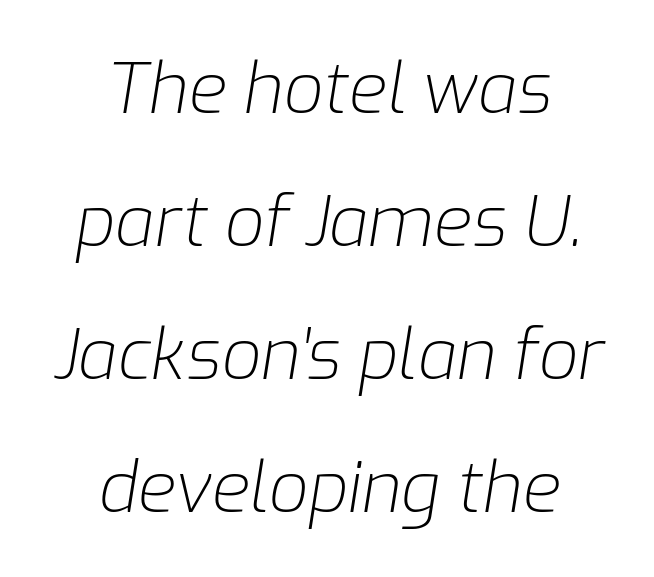
The image shows 70 px light type, italic (leaning right); set centered, loose line spacing (1.9x), normal letter spacing, not underlined; low stroke contrast and a medium x-height.
